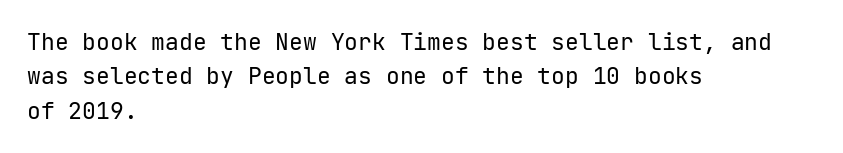
{"italic": "no", "bold": "no", "underline": "no", "align": "left", "line_spacing": "normal", "line_spacing_ratio": 1.5, "letter_spacing": "normal", "letter_spacing_em": 0.0, "glyph_px": 23}
